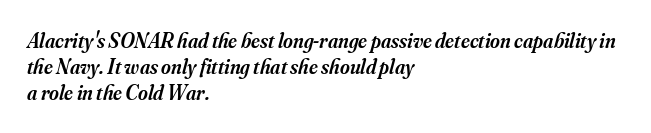
Compared with ordinary roman type, these characters are visibly tilted. The sample has been set in demibold, a notch under bold. The setting favours the left margin, as ordinary paragraphs usually do. Beneath every word, the page is bare. There is no visible air inserted between adjacent glyphs.
